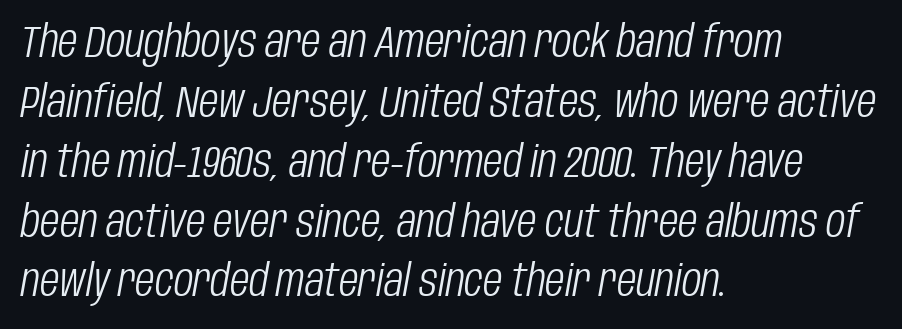
The image shows 45 px light, condensed type, italic (leaning right); set left-aligned, normal line spacing (1.33x), normal letter spacing, not underlined; low stroke contrast and a large x-height.
